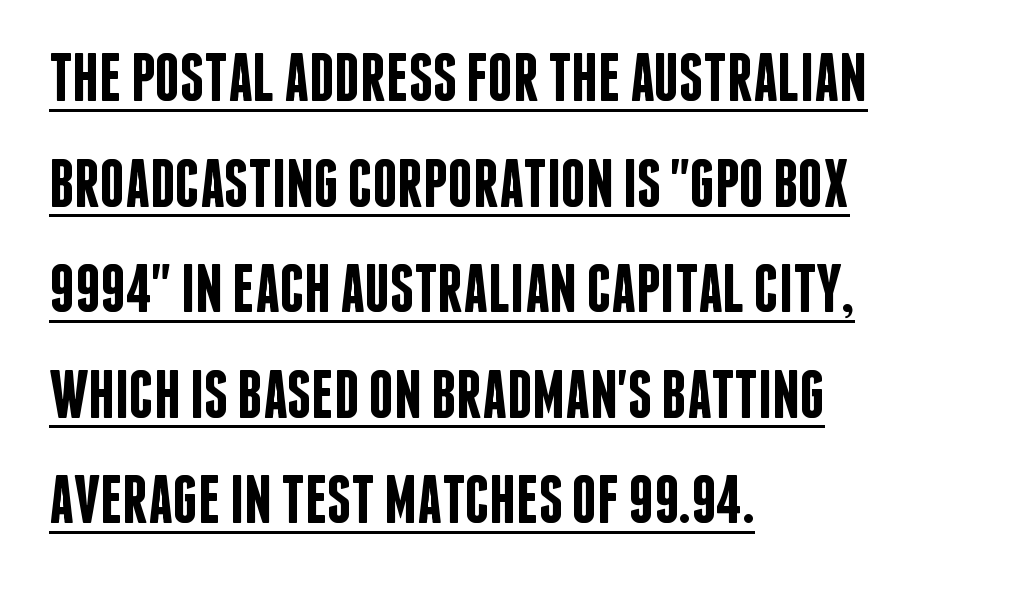
You can tell from the bare stems that sans-serif type was used. Leading matches the norm, producing a regular column. The glyphs have the mass of a demibold cut, below bold. These lines keep a tight, regular rhythm from letter to letter.
